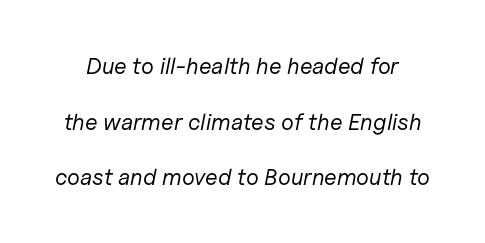
The strokes are not fattened; the text isn't bold. There's an unmistakable incline to the writing here. In terms of leading, this rendering errs on the spacious side. Just letters on the line, the space beneath them empty. How are the letters spaced? Ordinarily, with no added tracking.
